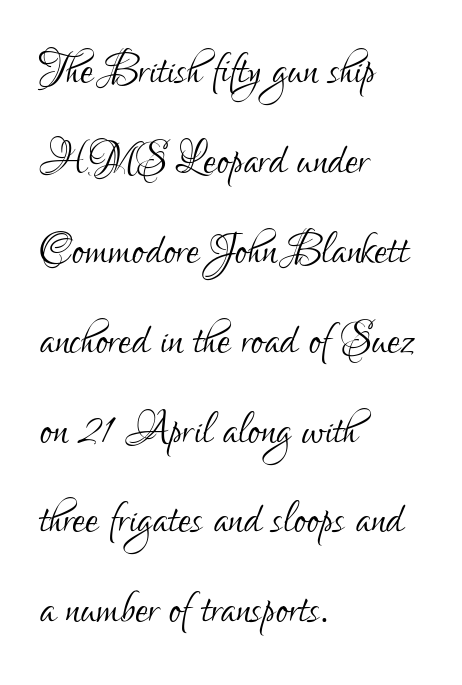
The font sits on the lighter half of the weight spectrum, regular included. Just letters on the line, the space beneath them empty. You can tell from the bare stems that sans-serif type was used. The horizontal fit of the characters is conventional and even. Is this a fixed-width face? No — the glyphs have proportional, varying widths. How would I describe the line gaps? Plain and ordinary.
